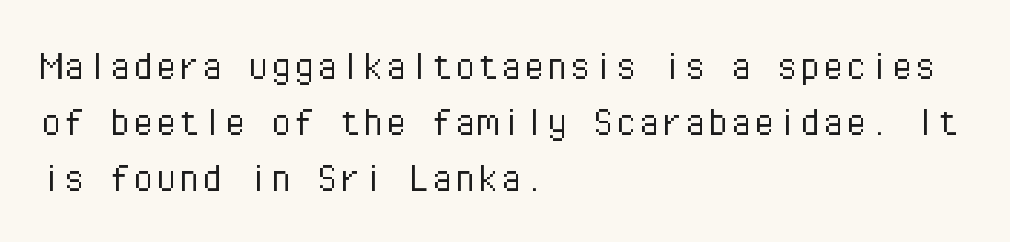
Q: Is the text bold? A: No.
Q: Is the text italic (slanted)? A: No, it is upright.
Q: Is the typeface a serif or a sans-serif typeface? A: Sans-serif.
Q: Is the text underlined? A: No.
Q: How is the paragraph aligned? A: Left-aligned.
Q: Is the spacing between letters normal or unusually wide? A: Normal.
Q: Width (condensed, normal, or wide)? A: Normal.
Q: Stroke contrast? A: Low.
Q: x-height? A: Medium.
Q: Monospaced? A: Yes.
